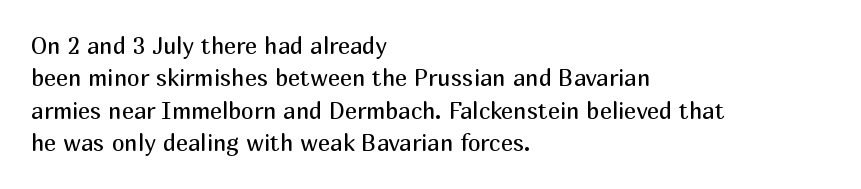
The image shows 23 px text type, upright; set left-aligned, normal line spacing (1.41x), normal letter spacing, not underlined.
